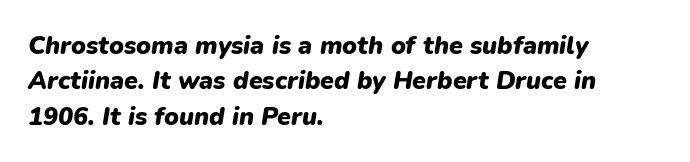
{"italic": "yes", "lean": "right", "slant_degrees": 9, "bold": "yes", "underline": "no", "align": "left", "line_spacing": "normal", "line_spacing_ratio": 1.42, "letter_spacing": "normal", "letter_spacing_em": 0.0, "glyph_px": 25}
